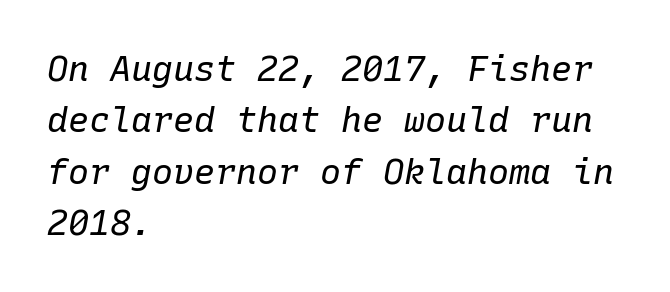
{"italic": "yes", "lean": "right", "slant_degrees": 10, "bold": "no", "weight": "regular", "width": "normal", "stroke_contrast": "low", "x_height": "medium", "monospaced": "yes", "underline": "no", "align": "left", "line_spacing": "normal", "line_spacing_ratio": 1.47, "letter_spacing": "normal", "letter_spacing_em": 0.0, "glyph_px": 35}
